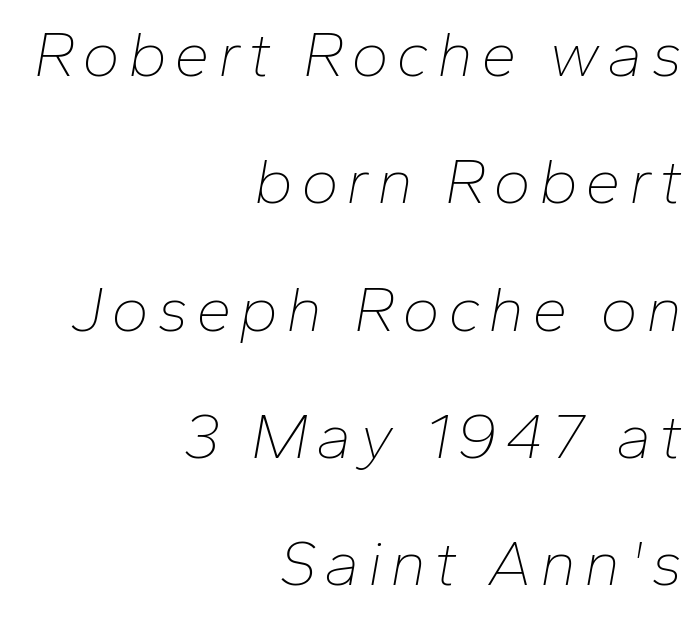
Q: Is the text bold? A: No.
Q: Is the text italic (slanted)? A: Yes, it leans right by about 10 degrees.
Q: Is the text underlined? A: No.
Q: How is the paragraph aligned? A: Right-aligned.
Q: Is the spacing between lines tight, normal or loose? A: Loose.
Q: Width (condensed, normal, or wide)? A: Normal.
Q: Stroke contrast? A: Low.
Q: x-height? A: Medium.
Q: Monospaced? A: No.
